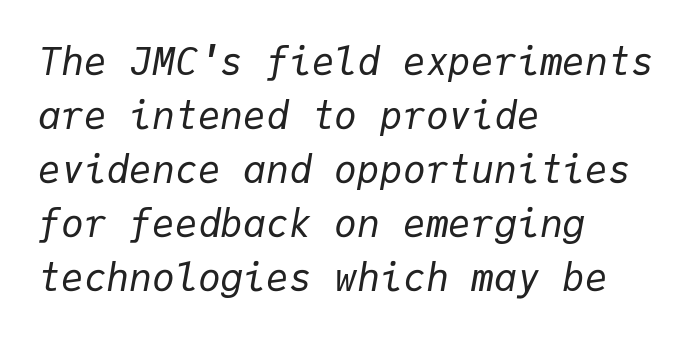
The image shows 38 px regular-weight type, italic (leaning right), monospaced; set left-aligned, normal line spacing (1.42x), normal letter spacing, not underlined; low stroke contrast and a medium x-height.
